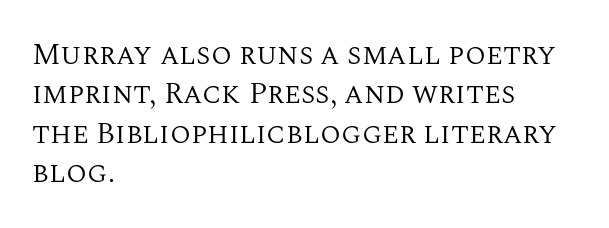
The lines in this sample share a left origin and differ only in where they stop. The gaps between neighbouring characters are ordinary and unremarkable. Posture: vertical. Plain, unruled lines of type.
